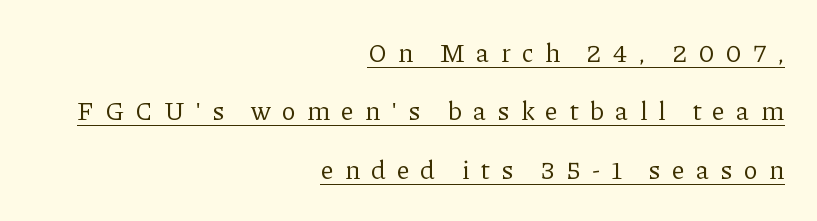
Q: Is the text bold? A: No.
Q: Is the text italic (slanted)? A: No, it is upright.
Q: Is the text underlined? A: Yes.
Q: How is the paragraph aligned? A: Right-aligned.
Q: Is the spacing between letters normal or unusually wide? A: Unusually wide.
Q: Is the spacing between lines tight, normal or loose? A: Loose.
